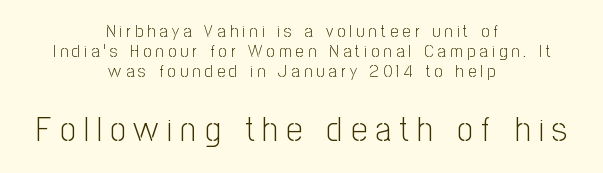
The image shows 35 px light, condensed sans-serif type, upright; set centered, tight line spacing (1.12x), unusually wide letter spacing (+0.24 em), not underlined; the second (bottom) block is 1.94x larger; low stroke contrast and a medium x-height.
